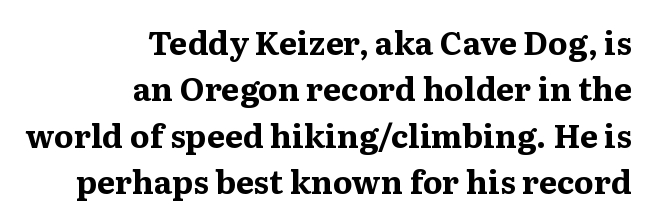
How would I describe the line gaps? Plain and ordinary. You can tell it's not italic because the verticals are truly vertical. The type is set solid horizontally, with unmodified tracking. Strokes here are thick enough to call this a true bold.
